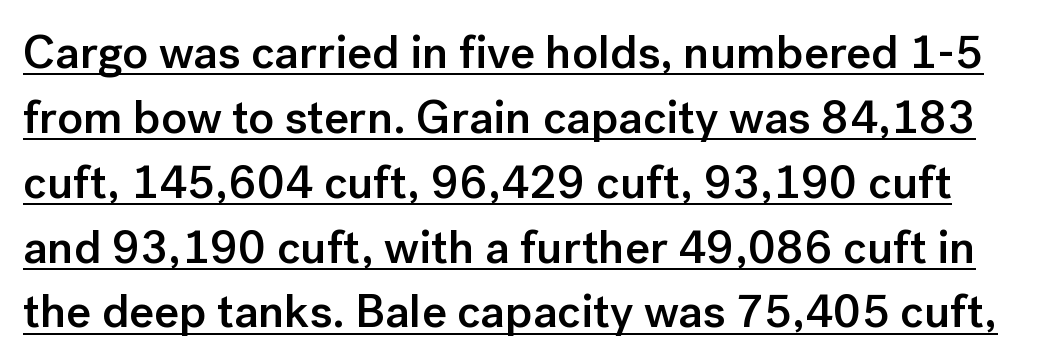
The image shows 47 px semibold sans-serif type, upright; set normal line spacing (1.38x), normal letter spacing, underlined; low stroke contrast and a medium x-height.
